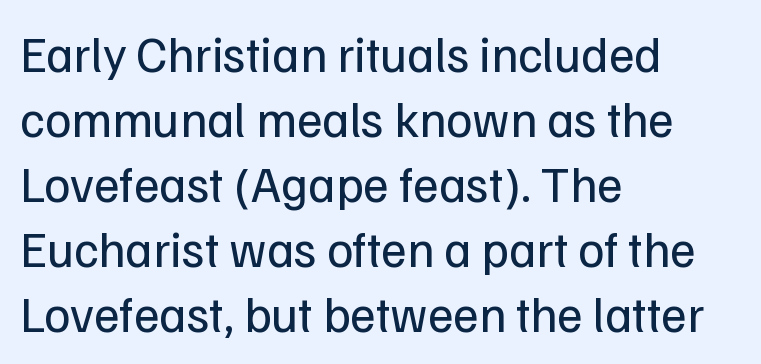
The font family rendered here belongs to the sans-serif group. Bold? No — there's no thickening of the strokes. Here the designer chose a conventional face with non-uniform glyph widths. The gap between lines stays unmarked. Normally led — the rows are evenly, conventionally spaced. Between one letter and the next there's only the usual sliver of space.
